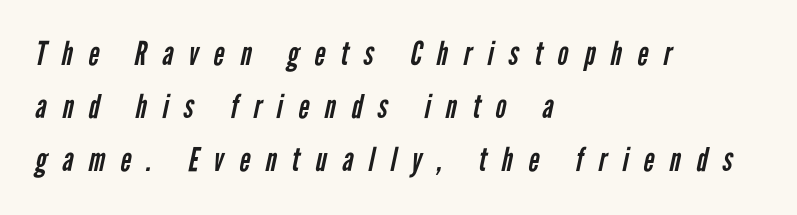
Is the stroke heavy? The answer is a plain regular-or-lighter. Tracking here is generous; glyphs stand well apart from one another. The foot of each line stays bare and open. Observe the absence of serifs on each vertical stroke in this sample. Where is the straight margin? On the left.
